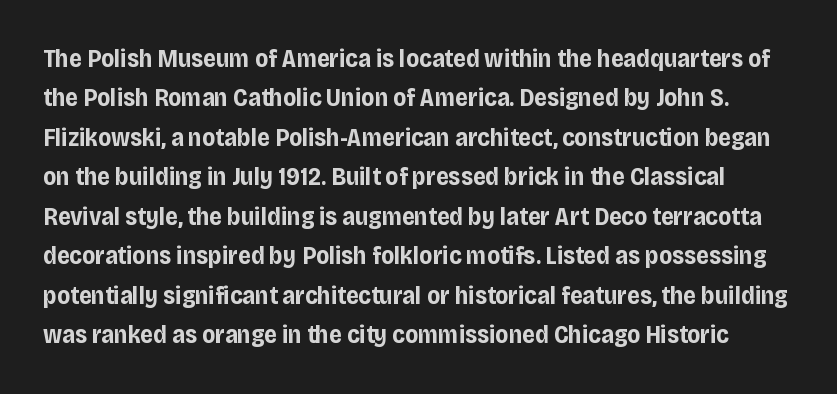
{"italic": "no", "bold": "yes", "underline": "no", "line_spacing": "normal", "line_spacing_ratio": 1.58, "letter_spacing": "normal", "letter_spacing_em": 0.0, "glyph_px": 25}
